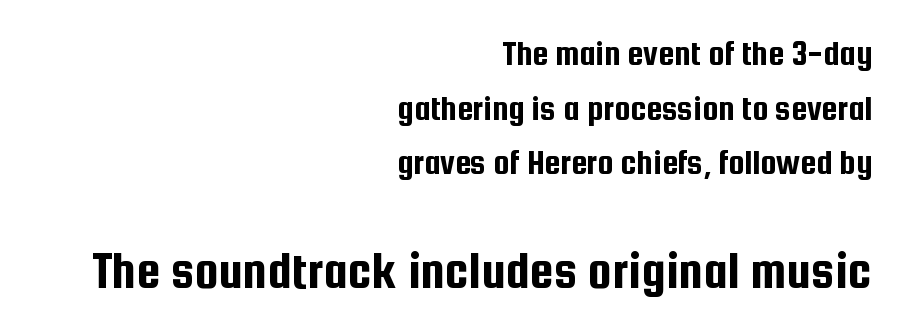
{"serif": "no", "italic": "no", "width": "condensed", "stroke_contrast": "low", "x_height": "medium", "monospaced": "no", "underline": "no", "align": "right", "line_spacing": "normal", "line_spacing_ratio": 1.52, "letter_spacing": "normal", "letter_spacing_em": 0.0, "larger_block": "second", "size_ratio": 1.5, "glyph_px": 54}
